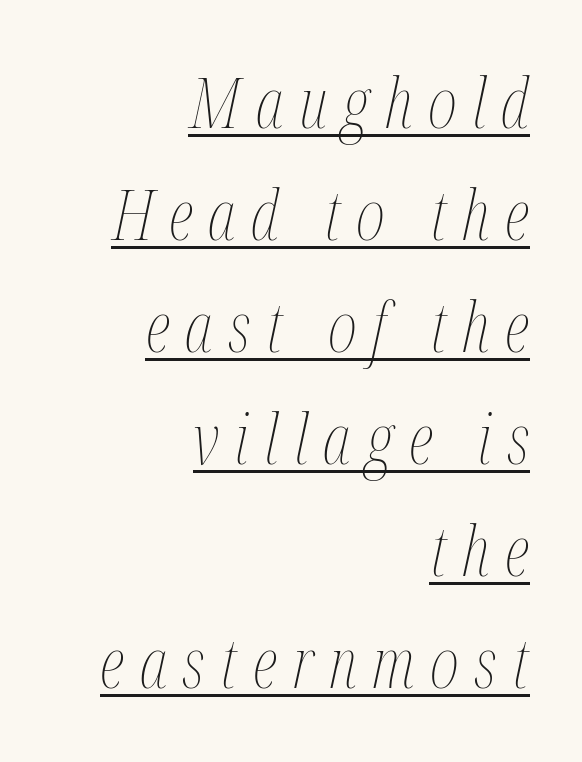
Stem width sits at or under what a default text font uses. Each new line begins a customary step beneath the previous one. Line ends are locked; line starts wander. Is there an underline? Yes — a line sits under the letters.
